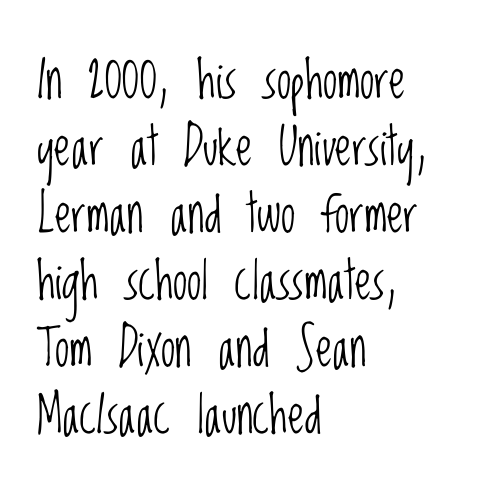
{"serif": "no", "italic": "no", "bold": "no", "weight": "light", "width": "condensed", "stroke_contrast": "low", "x_height": "large", "monospaced": "no", "underline": "no", "align": "left", "line_spacing": "normal", "line_spacing_ratio": 1.29, "letter_spacing": "normal", "letter_spacing_em": 0.0, "glyph_px": 52}
